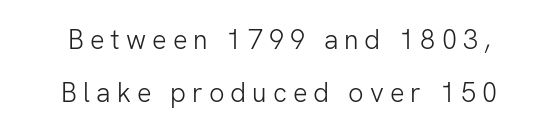
The image shows 27 px text type, upright; set centered, loose line spacing (1.95x), unusually wide letter spacing (+0.22 em), not underlined.
